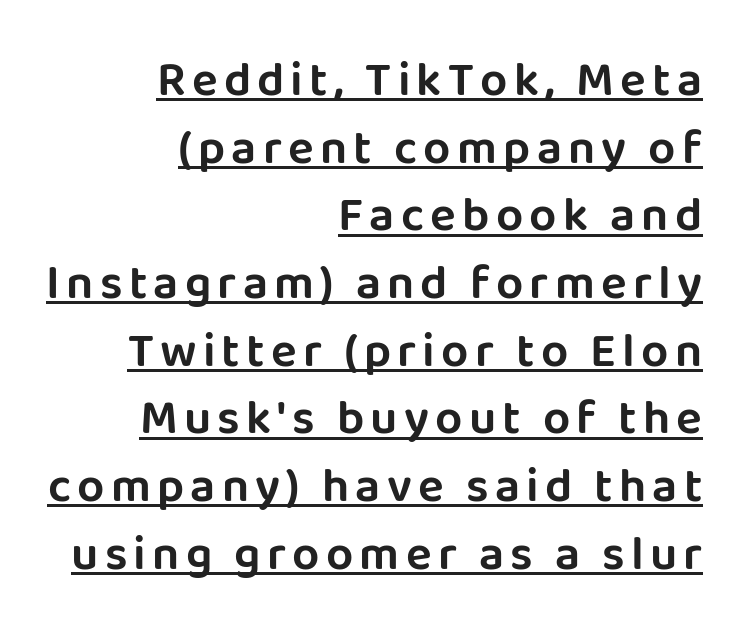
The image shows 48 px sans-serif type, upright; set right-aligned, normal line spacing (1.41x), underlined; low stroke contrast and a large x-height.
